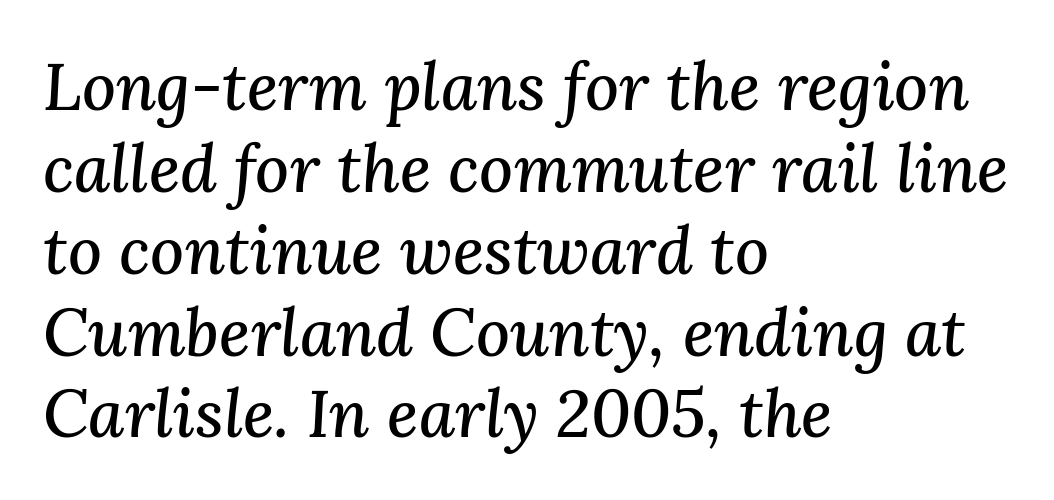
{"serif": "yes", "italic": "yes", "lean": "right", "slant_degrees": 3, "width": "normal", "stroke_contrast": "medium", "x_height": "medium", "monospaced": "no", "underline": "no", "align": "left", "line_spacing_ratio": 1.24, "letter_spacing": "normal", "letter_spacing_em": 0.0, "glyph_px": 66}
